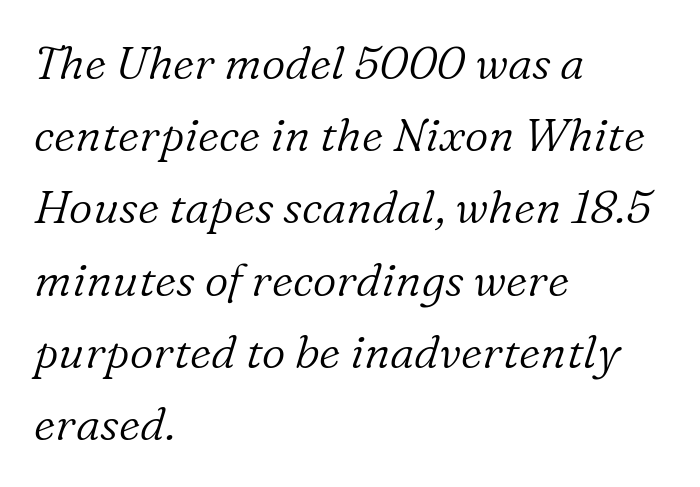
Think standard paragraph weight, or any step lighter than that. This sample uses an oblique cut, with every glyph tilted off the vertical. Regarding leading, the lines here are spaced in the standard way. Unlike a clean sans, this face finishes its strokes with serifs. The strip under each line holds only bare page. You could not count columns in this text — the font is proportionally spaced.
